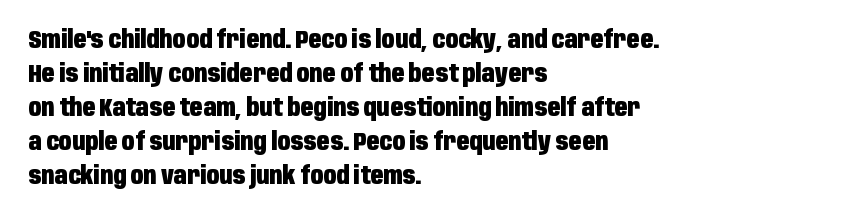
The passage shown stacks its lines at a standard gap. These lines keep a tight, regular rhythm from letter to letter. Descenders hang freely into open space. The sample has been set heavy, in full bold. Leftover space on each line is placed entirely after the last word. Nope, not italic — everything's standing straight.
